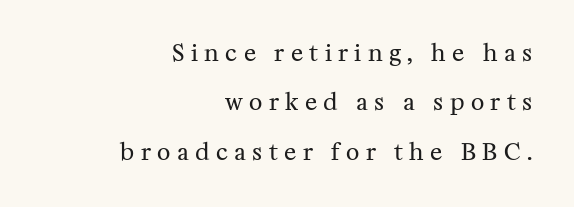
The image shows 23 px text type, upright; set right-aligned, loose line spacing (2.15x), unusually wide letter spacing (+0.28 em), not underlined.
